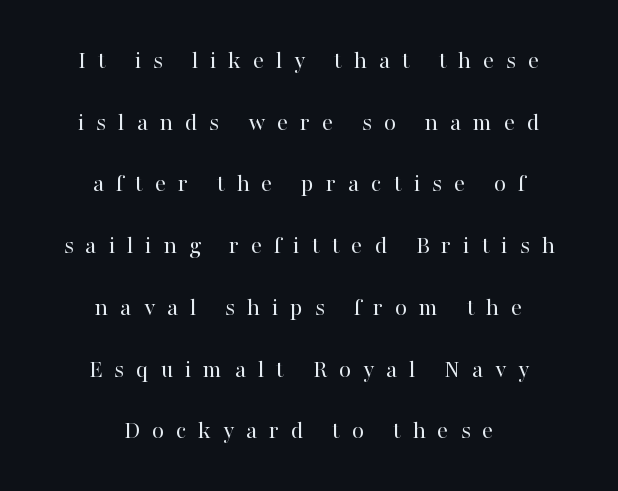
Successive baselines arrive slowly, with a big drop between each. Posture: vertical. The baseline area is clear. Alignment: centered.
